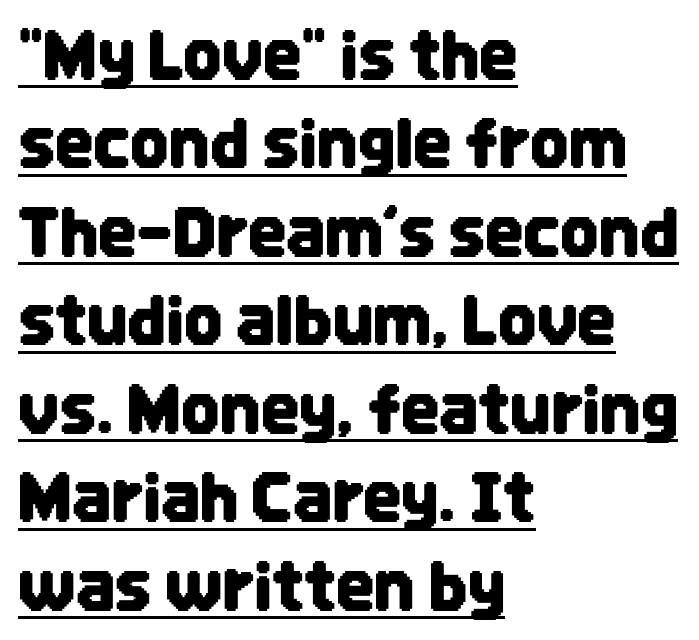
Q: Is the text italic (slanted)? A: No, it is upright.
Q: Is the typeface a serif or a sans-serif typeface? A: Sans-serif.
Q: Is the text underlined? A: Yes.
Q: How is the paragraph aligned? A: Left-aligned.
Q: Is the spacing between letters normal or unusually wide? A: Normal.
Q: Is the spacing between lines tight, normal or loose? A: Normal.
Q: Width (condensed, normal, or wide)? A: Condensed.
Q: Stroke contrast? A: Low.
Q: x-height? A: Large.
Q: Monospaced? A: No.
